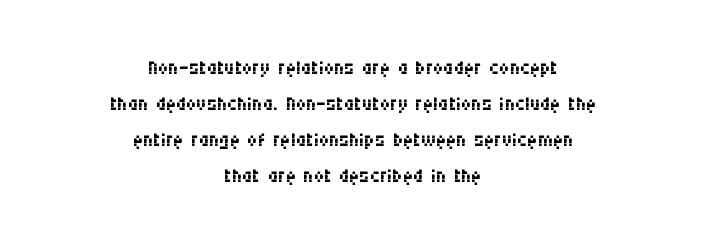
The image shows 28 px regular-weight, condensed sans-serif type, upright; set centered, normal line spacing (1.28x), normal letter spacing, not underlined; medium stroke contrast and a large x-height.
